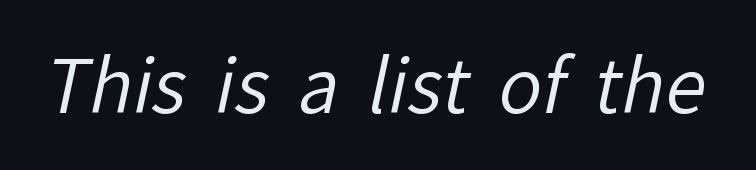
Q: Is the text bold? A: No.
Q: Is the typeface a serif or a sans-serif typeface? A: Sans-serif.
Q: Is the text underlined? A: No.
Q: Is the spacing between letters normal or unusually wide? A: Normal.
Q: Width (condensed, normal, or wide)? A: Normal.
Q: Stroke contrast? A: Low.
Q: x-height? A: Medium.
Q: Monospaced? A: No.
